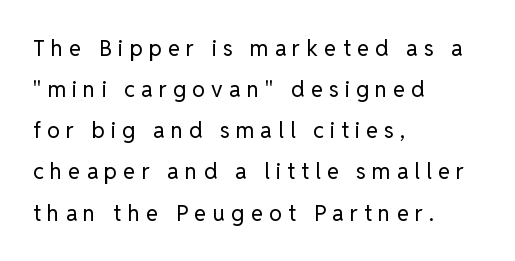
Q: Is the text bold? A: No.
Q: Is the text italic (slanted)? A: No, it is upright.
Q: Is the text underlined? A: No.
Q: How is the paragraph aligned? A: Left-aligned.
Q: Is the spacing between letters normal or unusually wide? A: Unusually wide.
